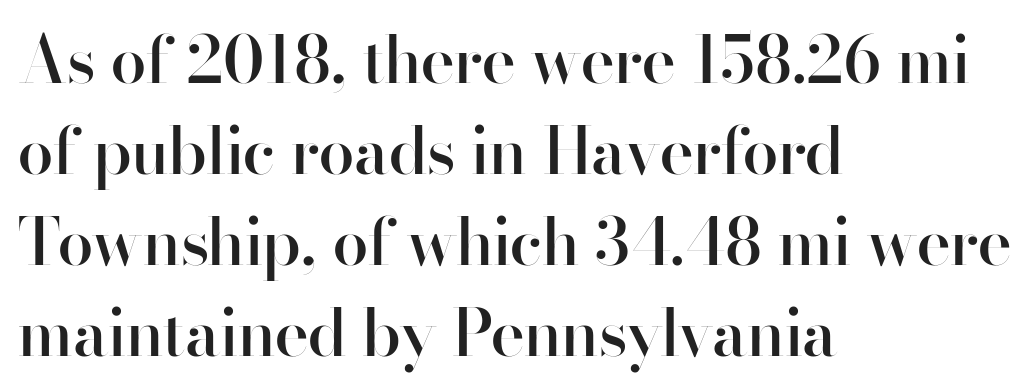
{"serif": "no", "italic": "no", "bold": "semi", "weight": "semibold", "width": "normal", "stroke_contrast": "high", "x_height": "small", "monospaced": "no", "underline": "no", "align": "left", "line_spacing": "normal", "line_spacing_ratio": 1.4, "letter_spacing": "normal", "letter_spacing_em": 0.0, "glyph_px": 65}
